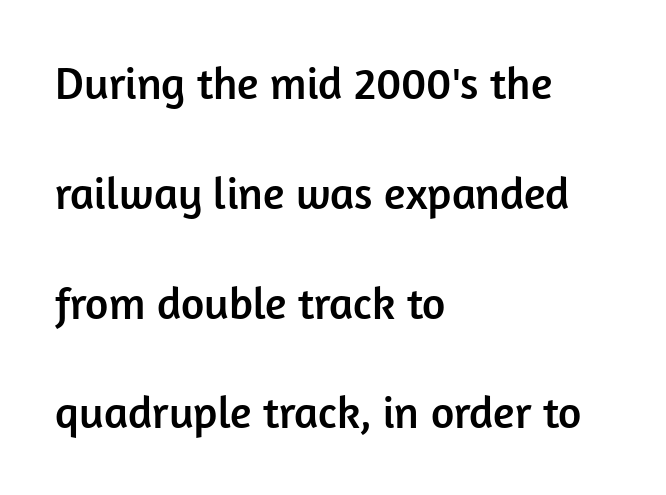
Q: Is the text italic (slanted)? A: No, it is upright.
Q: Is the typeface a serif or a sans-serif typeface? A: Sans-serif.
Q: Is the text underlined? A: No.
Q: How is the paragraph aligned? A: Left-aligned.
Q: Is the spacing between letters normal or unusually wide? A: Normal.
Q: Is the spacing between lines tight, normal or loose? A: Loose.
Q: Width (condensed, normal, or wide)? A: Normal.
Q: Stroke contrast? A: Low.
Q: x-height? A: Medium.
Q: Monospaced? A: No.
